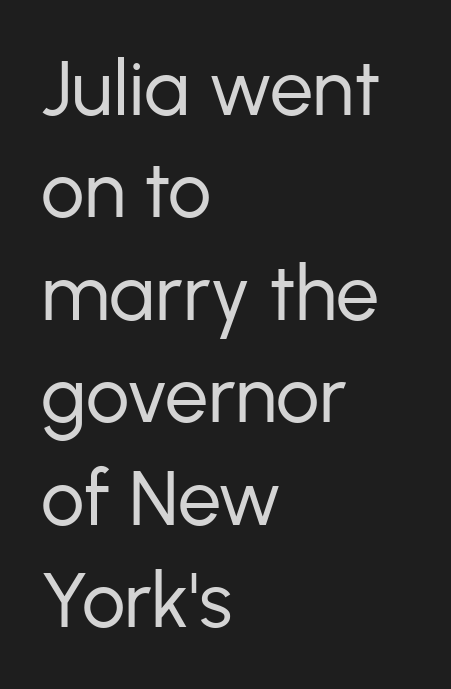
The image shows 77 px regular-weight sans-serif type, upright; set left-aligned, normal line spacing (1.33x), normal letter spacing, not underlined; low stroke contrast and a medium x-height.
